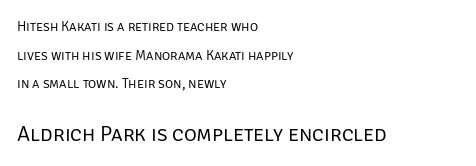
{"italic": "no", "bold": "no", "underline": "no", "align": "left", "line_spacing": "loose", "line_spacing_ratio": 2.04, "letter_spacing": "normal", "letter_spacing_em": 0.0, "larger_block": "second", "size_ratio": 1.57, "glyph_px": 22}
